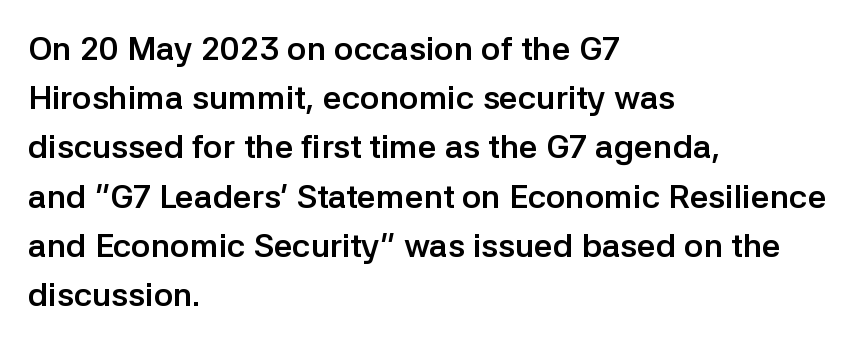
Q: Is the text bold? A: Yes.
Q: Is the text italic (slanted)? A: No, it is upright.
Q: Is the typeface a serif or a sans-serif typeface? A: Sans-serif.
Q: Is the text underlined? A: No.
Q: How is the paragraph aligned? A: Left-aligned.
Q: Is the spacing between letters normal or unusually wide? A: Normal.
Q: Is the spacing between lines tight, normal or loose? A: Normal.
Q: Width (condensed, normal, or wide)? A: Normal.
Q: Stroke contrast? A: Low.
Q: x-height? A: Medium.
Q: Monospaced? A: No.
